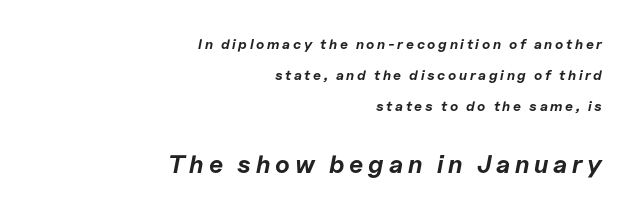
{"italic": "yes", "lean": "right", "slant_degrees": 11, "bold": "yes", "underline": "no", "align": "right", "line_spacing": "loose", "line_spacing_ratio": 2.22, "larger_block": "second", "size_ratio": 1.79, "glyph_px": 25}
